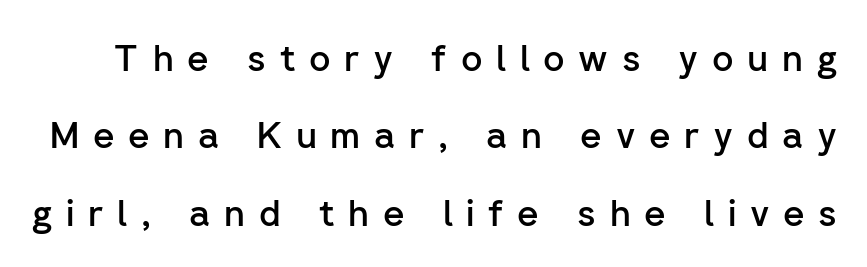
{"serif": "no", "italic": "no", "bold": "semi", "weight": "semibold", "width": "normal", "stroke_contrast": "low", "x_height": "medium", "monospaced": "no", "underline": "no", "line_spacing": "loose", "line_spacing_ratio": 2.09, "letter_spacing": "wide", "letter_spacing_em": 0.37, "glyph_px": 37}
